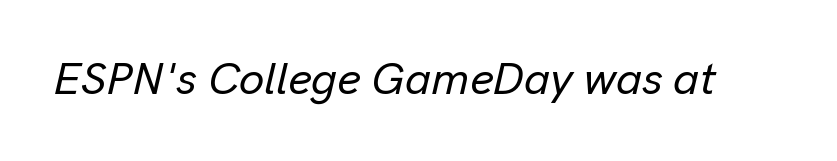
Descender tails drop into unmarked territory. Quick note: italic. These lines are rendered in a variable-pitch font. Characters follow at the spacing the type designer built in.
